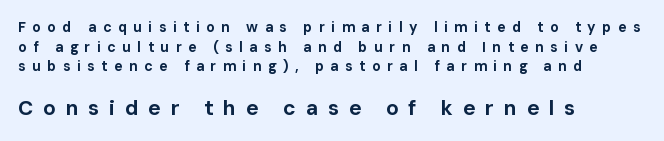
Q: Is the text bold? A: Yes.
Q: Is the text italic (slanted)? A: No, it is upright.
Q: Is the text underlined? A: No.
Q: How is the paragraph aligned? A: Left-aligned.
Q: Is the spacing between letters normal or unusually wide? A: Unusually wide.
Q: Is the spacing between lines tight, normal or loose? A: Normal.
Q: Which block of text is set in a larger size, the first (top) or the second (bottom)? A: The second (bottom) one.
